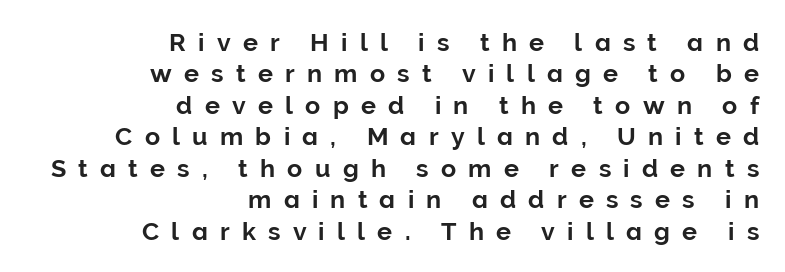
Leftover space on each line is placed entirely before the opening word. Posture: vertical. The rendering uses a moderate line-height, typical for paragraphs. The specimen omits any rule beneath the text block's lines. Honestly, the letter spacing is so wide it's the main thing you notice.
